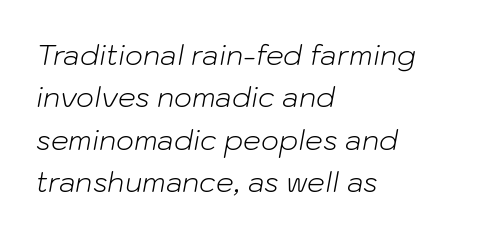
The image shows 28 px light type, italic (leaning right); set left-aligned, normal line spacing (1.51x), normal letter spacing, not underlined; low stroke contrast and a medium x-height.
